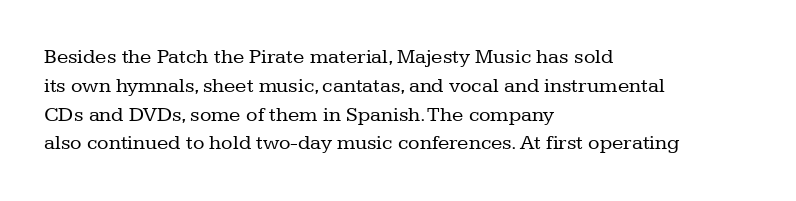
{"italic": "no", "bold": "no", "underline": "no", "align": "left", "line_spacing": "normal", "line_spacing_ratio": 1.37, "letter_spacing": "normal", "letter_spacing_em": 0.0, "glyph_px": 21}
